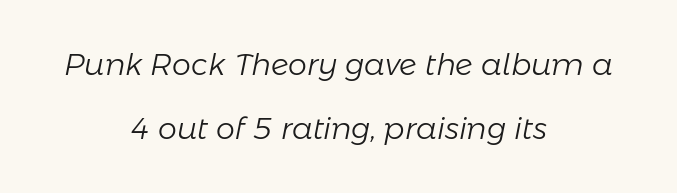
{"italic": "yes", "lean": "right", "slant_degrees": 11, "bold": "no", "weight": "light", "width": "normal", "stroke_contrast": "low", "x_height": "medium", "monospaced": "no", "underline": "no", "align": "center", "line_spacing": "loose", "line_spacing_ratio": 2.14, "letter_spacing": "normal", "letter_spacing_em": 0.0, "glyph_px": 30}
